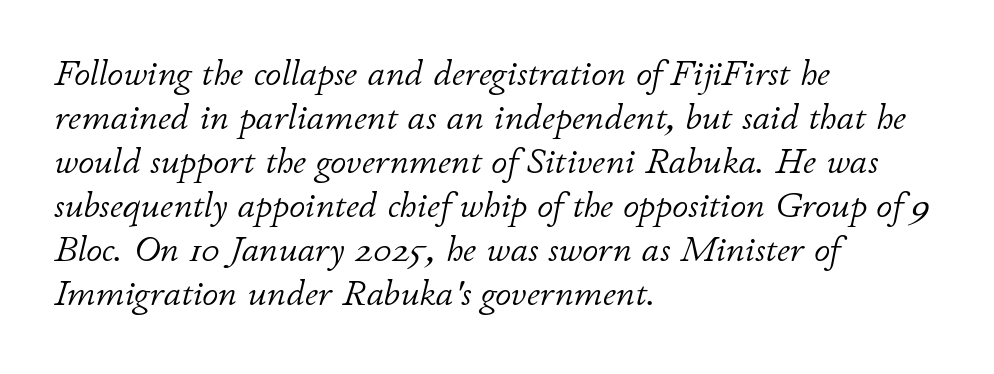
Q: Is the text bold? A: No.
Q: Is the text italic (slanted)? A: Yes, it leans right by about 11 degrees.
Q: Is the text underlined? A: No.
Q: How is the paragraph aligned? A: Left-aligned.
Q: Is the spacing between letters normal or unusually wide? A: Normal.
Q: Width (condensed, normal, or wide)? A: Normal.
Q: Stroke contrast? A: Low.
Q: x-height? A: Small.
Q: Monospaced? A: No.
